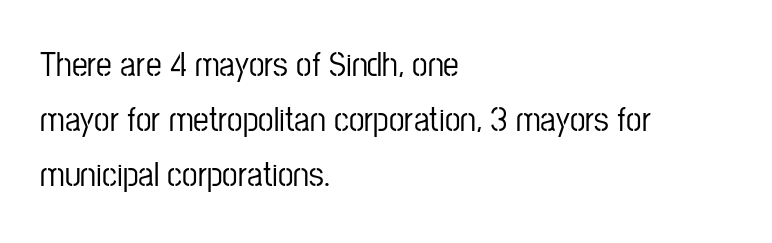
Are there feet on the stems? There aren't — it's a sans. A bare baseline throughout the passage. Students, note that the glyphs here touch the page at normal intervals. This sample has the flowing, uneven cadence of proportional lettering. Unlike italic type, these characters show no tilt at all.
